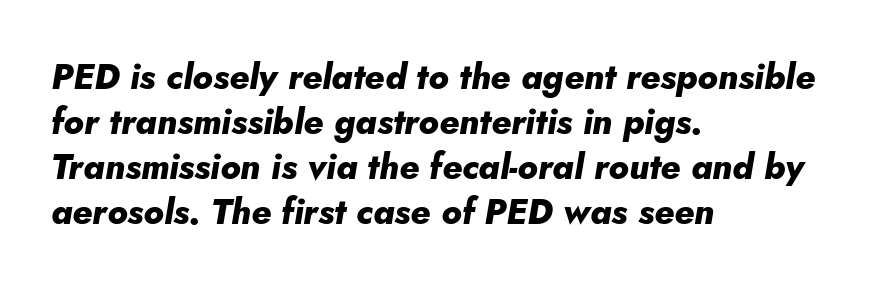
Q: Is the text bold? A: Yes.
Q: Is the text italic (slanted)? A: Yes, it leans right by about 5 degrees.
Q: Is the text underlined? A: No.
Q: How is the paragraph aligned? A: Left-aligned.
Q: Is the spacing between letters normal or unusually wide? A: Normal.
Q: Is the spacing between lines tight, normal or loose? A: Normal.
Q: Width (condensed, normal, or wide)? A: Normal.
Q: Stroke contrast? A: Low.
Q: x-height? A: Small.
Q: Monospaced? A: No.
